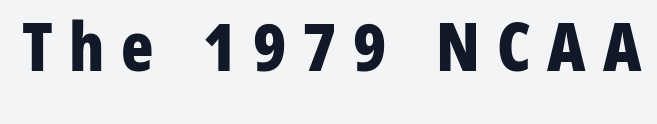
Q: Is the text bold? A: Yes.
Q: Is the text italic (slanted)? A: No, it is upright.
Q: Is the typeface a serif or a sans-serif typeface? A: Sans-serif.
Q: Is the text underlined? A: No.
Q: Is the spacing between letters normal or unusually wide? A: Unusually wide.
Q: Width (condensed, normal, or wide)? A: Condensed.
Q: Stroke contrast? A: Low.
Q: x-height? A: Medium.
Q: Monospaced? A: No.
